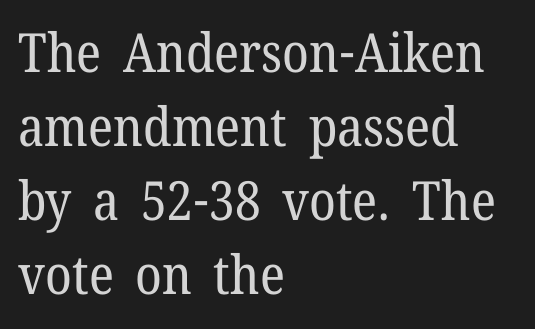
{"serif": "yes", "italic": "no", "bold": "no", "weight": "regular", "width": "normal", "stroke_contrast": "low", "x_height": "medium", "monospaced": "no", "underline": "no", "align": "left", "line_spacing": "normal", "line_spacing_ratio": 1.37, "letter_spacing": "normal", "letter_spacing_em": 0.0, "glyph_px": 54}
